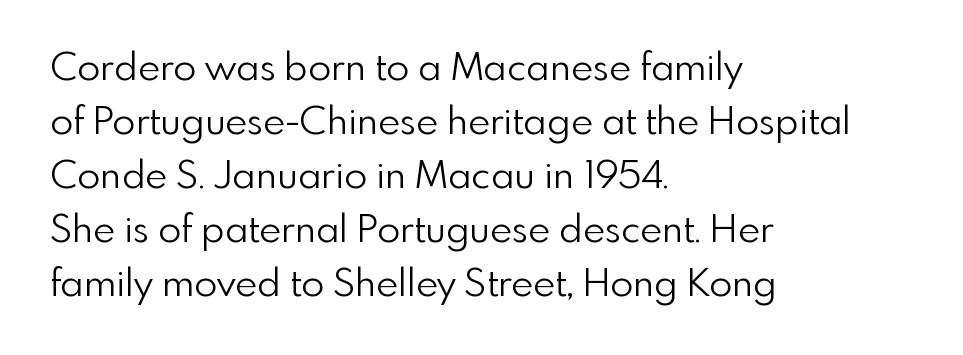
The image shows 38 px light sans-serif type, upright; set left-aligned, normal line spacing (1.42x), normal letter spacing, not underlined; a small x-height.
